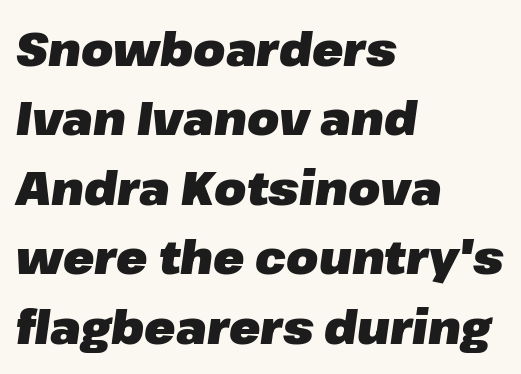
{"italic": "yes", "lean": "right", "slant_degrees": 8, "bold": "yes", "weight": "heavy", "width": "normal", "stroke_contrast": "low", "x_height": "medium", "monospaced": "no", "underline": "no", "align": "left", "line_spacing": "normal", "line_spacing_ratio": 1.51, "letter_spacing": "normal", "letter_spacing_em": 0.0, "glyph_px": 46}
